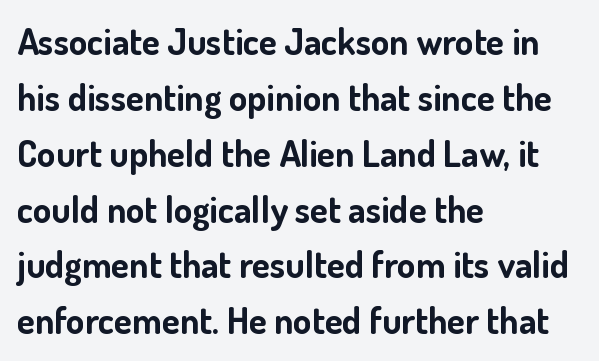
{"serif": "no", "italic": "no", "bold": "yes", "weight": "bold", "width": "normal", "stroke_contrast": "low", "x_height": "small", "monospaced": "no", "underline": "no", "align": "left", "line_spacing": "normal", "line_spacing_ratio": 1.51, "letter_spacing": "normal", "letter_spacing_em": 0.0, "glyph_px": 37}
